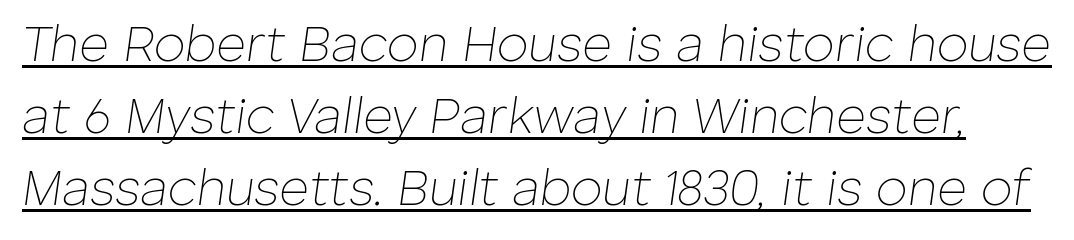
Q: Is the text bold? A: No.
Q: Is the text italic (slanted)? A: Yes, it leans right by about 8 degrees.
Q: Is the text underlined? A: Yes.
Q: Is the spacing between letters normal or unusually wide? A: Normal.
Q: Is the spacing between lines tight, normal or loose? A: Normal.
Q: Width (condensed, normal, or wide)? A: Normal.
Q: Stroke contrast? A: Low.
Q: x-height? A: Medium.
Q: Monospaced? A: No.
